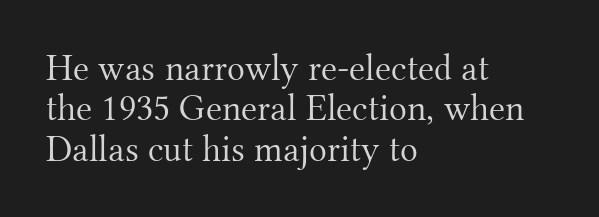
Closely set lines give the paragraph a compact silhouette. Proportional: the letters do not fall into vertical columns. Where is the straight margin? On the left. Underline: absent.
